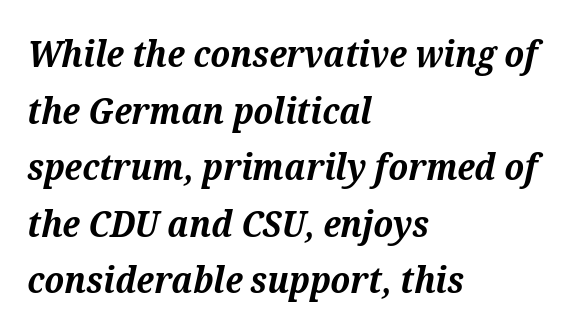
The image shows 37 px bold serif type, italic (leaning right); set left-aligned, normal line spacing (1.53x), normal letter spacing, not underlined; medium stroke contrast and a medium x-height.
